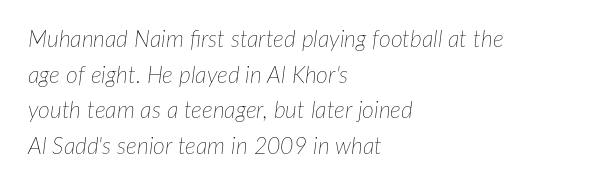
{"italic": "yes", "lean": "right", "slant_degrees": 7, "bold": "no", "underline": "no", "align": "left", "line_spacing": "normal", "line_spacing_ratio": 1.55, "letter_spacing": "normal", "letter_spacing_em": 0.0, "glyph_px": 23}
